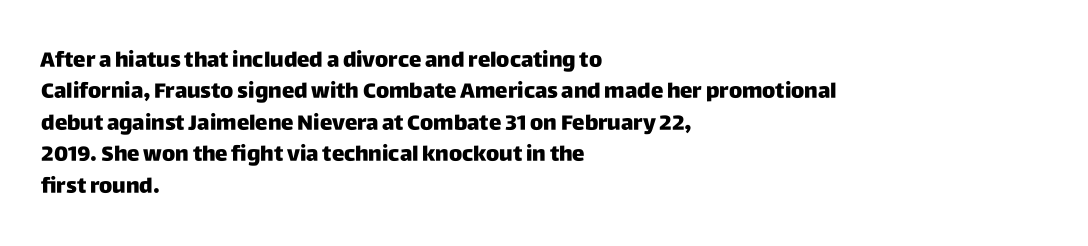
Set as a true bold cut, around the 700 mark. You can tell it's not italic because the verticals are truly vertical. Horizontally, the lines are justified to the leading edge only. Evenly set lines give the paragraph a standard silhouette. Just letters on the line, the space beneath them empty. Compared with typical body copy, the letter spacing here is the same.
